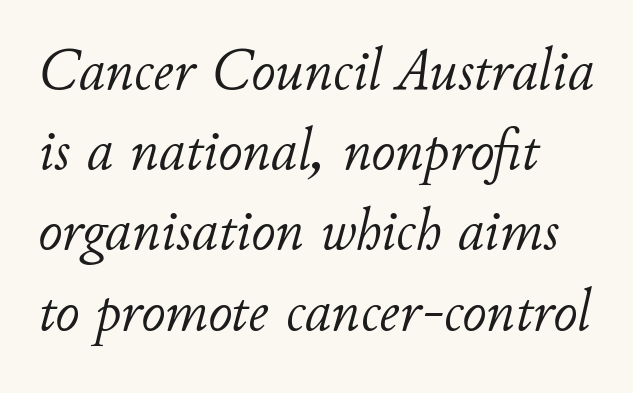
Q: Is the text bold? A: No.
Q: Is the text italic (slanted)? A: Yes, it leans right by about 11 degrees.
Q: Is the text underlined? A: No.
Q: How is the paragraph aligned? A: Left-aligned.
Q: Is the spacing between letters normal or unusually wide? A: Normal.
Q: Is the spacing between lines tight, normal or loose? A: Normal.
Q: Width (condensed, normal, or wide)? A: Normal.
Q: Stroke contrast? A: Low.
Q: x-height? A: Small.
Q: Monospaced? A: No.
